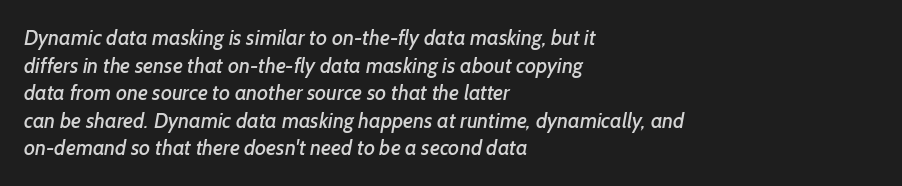
The leading is moderate, giving the passage an even texture. The text block is weighted toward the left margin, trailing off unevenly rightward. Look at the tracking — it's just the regular setting, nothing added. Honestly, there is no underline to notice here at all.
